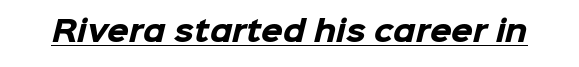
{"serif": "no", "bold": "yes", "weight": "heavy", "width": "normal", "stroke_contrast": "low", "x_height": "medium", "monospaced": "no", "underline": "yes", "letter_spacing": "normal", "letter_spacing_em": 0.0, "glyph_px": 28}
